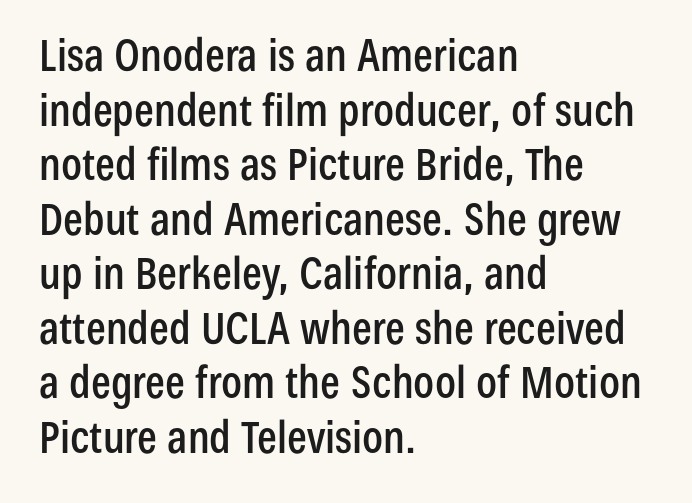
{"serif": "no", "italic": "no", "width": "condensed", "stroke_contrast": "low", "x_height": "medium", "monospaced": "no", "underline": "no", "align": "left", "line_spacing_ratio": 1.24, "letter_spacing": "normal", "letter_spacing_em": 0.0, "glyph_px": 44}
